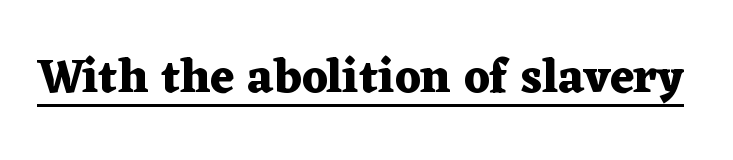
Does the lettering tilt? It doesn't — this is upright. The face used here appears with an underline applied. Character widths vary here, with narrow letters taking less room than wide ones. Serifs: yes, visible at the terminals of the letterforms. Summary of weight: heavy, a full bold. Honestly, the letter spacing is just normal — you wouldn't notice it.
